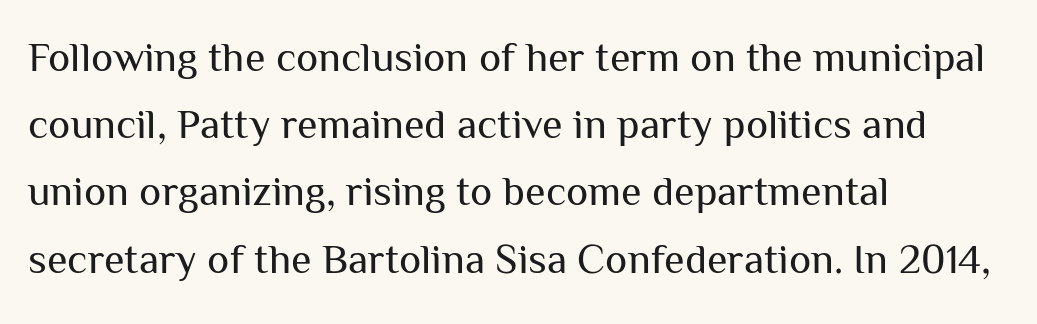
The space between consecutive lines is moderate. Tracking here is standard; glyphs follow each other at the usual distance. Think of a printed novel: that variable character pitch is what you see here. Line starts are locked; line ends wander. This reads as an unemphasized weight, regular at the heaviest. No feet cap the strokes, marking this as sans-serif type.
